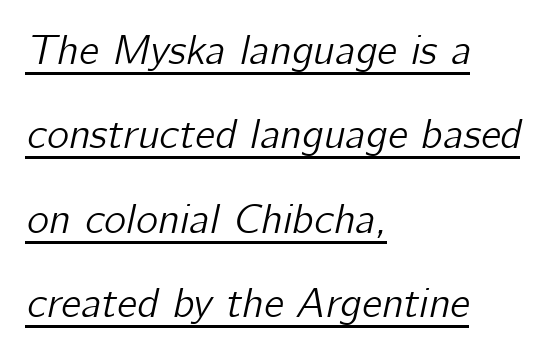
Horizontally, the lines are justified to the leading edge only. The sample's only ornament is a line tracing under the words. The glyphs look as if they've been sheared to an angle. The passage shown is typed in a proportional face where columns would drift.
